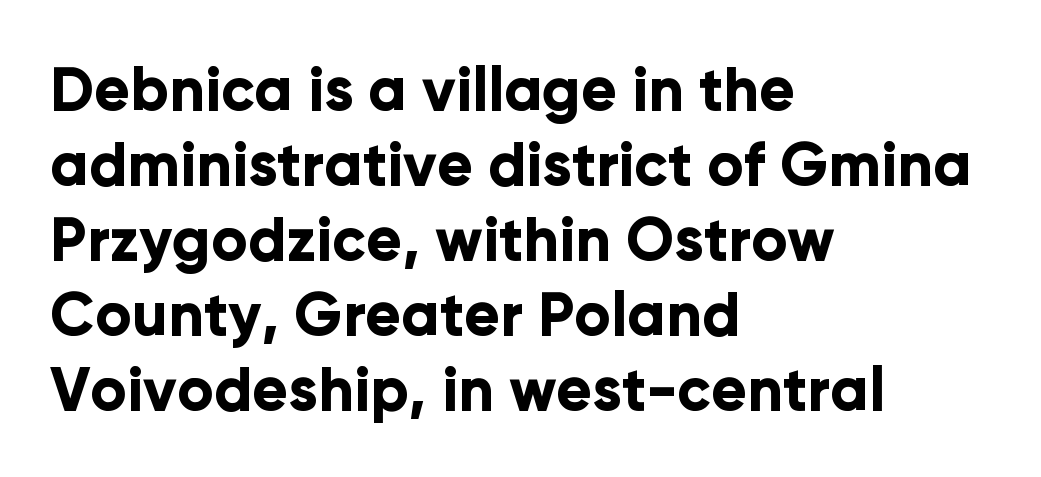
Q: Is the text bold? A: Yes.
Q: Is the text italic (slanted)? A: No, it is upright.
Q: Is the typeface a serif or a sans-serif typeface? A: Sans-serif.
Q: Is the text underlined? A: No.
Q: How is the paragraph aligned? A: Left-aligned.
Q: Is the spacing between letters normal or unusually wide? A: Normal.
Q: Is the spacing between lines tight, normal or loose? A: Normal.
Q: Width (condensed, normal, or wide)? A: Normal.
Q: Stroke contrast? A: Low.
Q: x-height? A: Medium.
Q: Monospaced? A: No.
